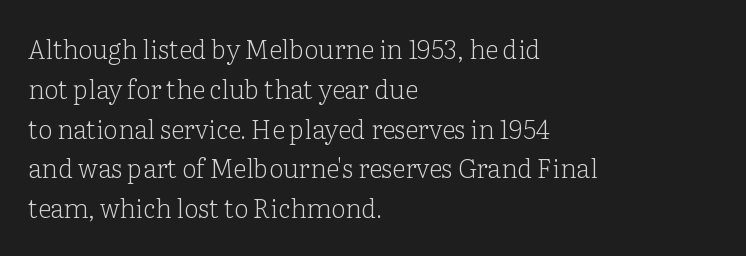
Nobody touched the tracking dial on this one. Line starts are locked; line ends wander. The block of text has a typical density, with ordinary space between rows. The glyphs are unaccompanied by any horizontal stroke below them. Notice how the stems are strictly vertical — no italics here. These glyphs show unthickened strokes, regular width or finer.
